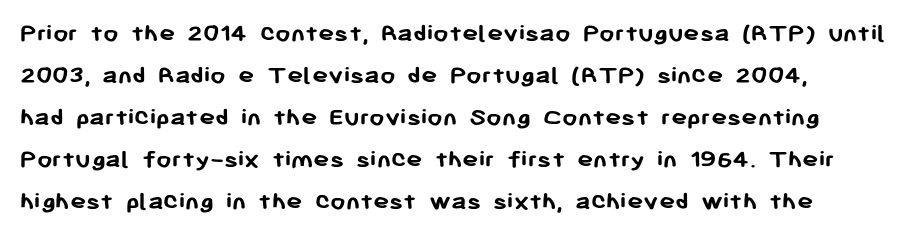
The image shows 27 px bold type, upright; set normal line spacing (1.56x), normal letter spacing, not underlined.
